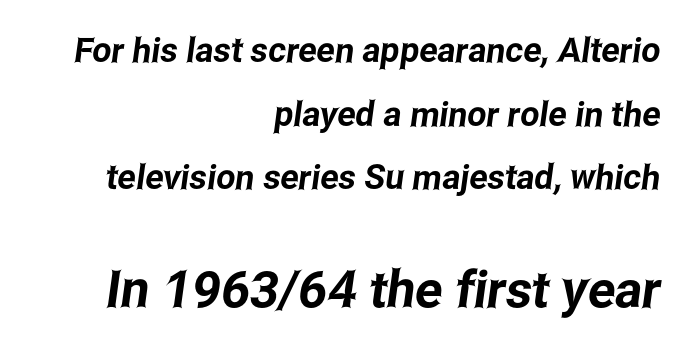
Small over large — that's the arrangement of the two blocks here. Character widths vary here, with narrow letters taking less room than wide ones. The foot of each line stays bare and open. The rag falls on the left side of this text block. Each word holds together tightly as a unit, with standard inter-letter gaps. Each letter's strokes conclude bluntly, with no projecting serifs.
